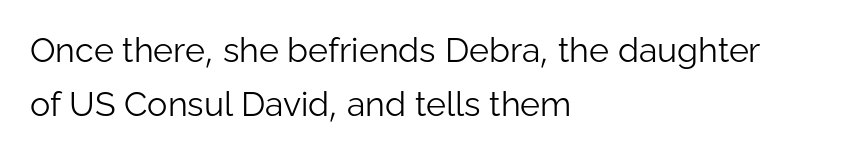
Lines of text with bare space underneath. The lettering holds an erect, upright posture throughout. A typesetter would label this face a sans. Caption: standard tracking, unaltered.
